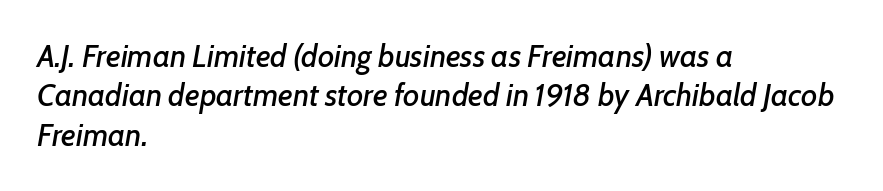
Interline gaps are of average width in this sample. These lines are set flush left with a ragged right edge. The passage shown has conventional tracking throughout. Think of a printed novel: that variable character pitch is what you see here.
